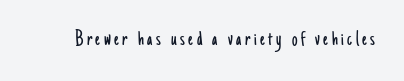
Q: Is the text bold? A: No.
Q: Is the text italic (slanted)? A: No, it is upright.
Q: Is the text underlined? A: No.
